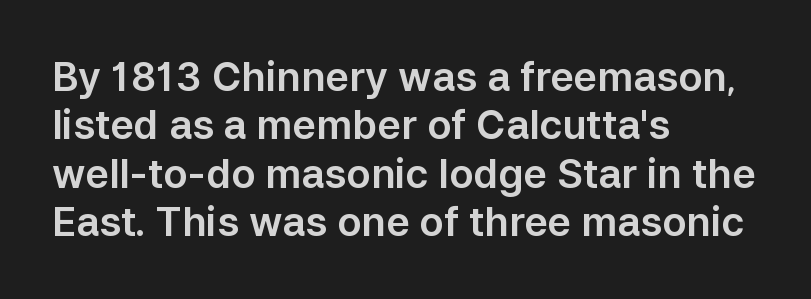
Check where the strokes stop: nothing finishes them off — pure sans. Proportional: the letters do not fall into vertical columns. How are the letters spaced? Ordinarily, with no added tracking. The lettering holds an erect, upright posture throughout. Each row of text sits above clean, open space.
